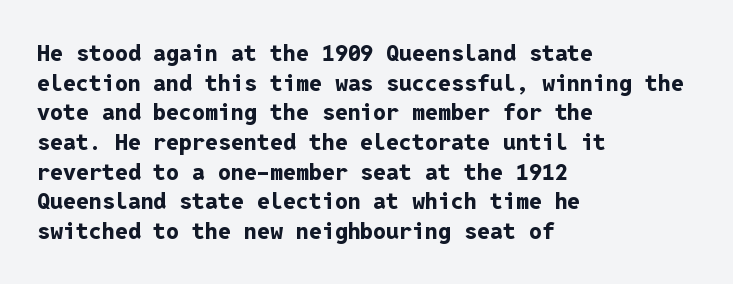
The image shows 23 px bold type, upright; set left-aligned, normal line spacing (1.29x), normal letter spacing, not underlined.
